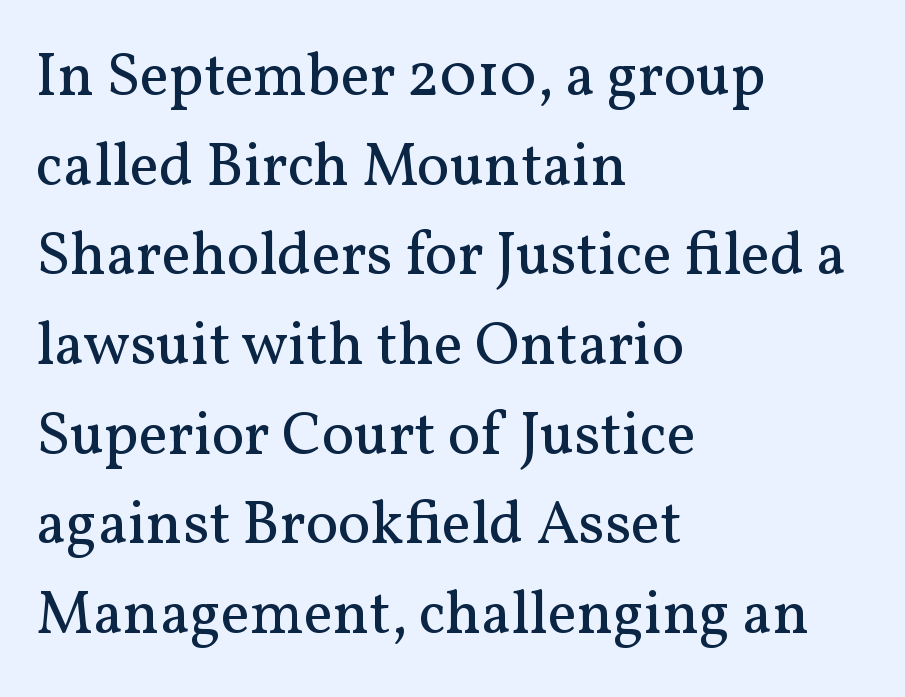
Q: Is the text bold? A: No.
Q: Is the text italic (slanted)? A: No, it is upright.
Q: Is the typeface a serif or a sans-serif typeface? A: Serif.
Q: Is the text underlined? A: No.
Q: How is the paragraph aligned? A: Left-aligned.
Q: Is the spacing between letters normal or unusually wide? A: Normal.
Q: Is the spacing between lines tight, normal or loose? A: Normal.
Q: Width (condensed, normal, or wide)? A: Normal.
Q: Stroke contrast? A: Medium.
Q: x-height? A: Medium.
Q: Monospaced? A: No.
